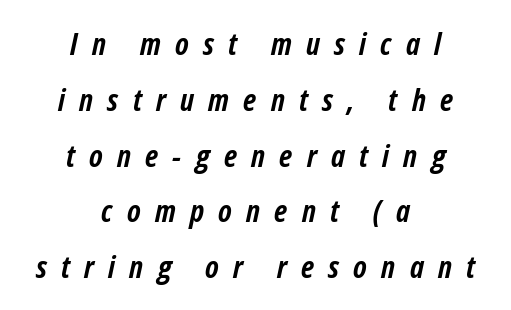
The image shows 31 px semibold, condensed type, italic (leaning right); set centered, line spacing 1.8x, unusually wide letter spacing (+0.46 em), not underlined; low stroke contrast and a medium x-height.
